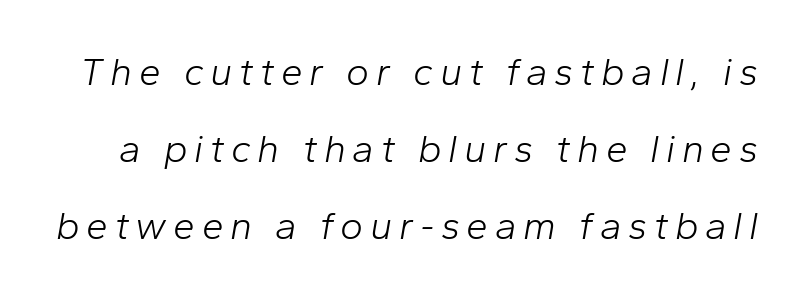
The image shows 39 px light type, italic (leaning right); set loose line spacing (1.97x), not underlined; low stroke contrast and a medium x-height.
